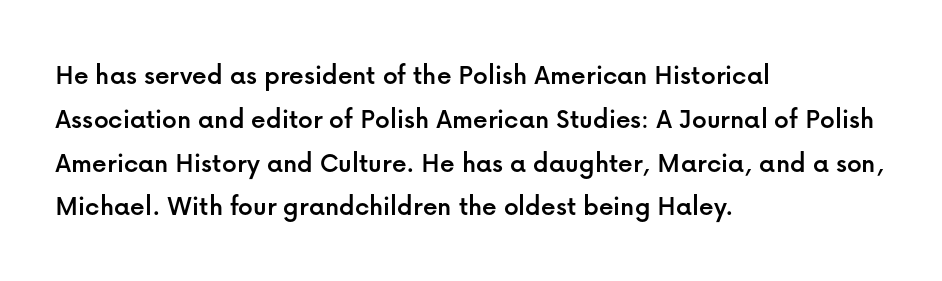
{"serif": "no", "italic": "no", "width": "normal", "stroke_contrast": "low", "x_height": "medium", "monospaced": "no", "underline": "no", "align": "left", "line_spacing": "normal", "line_spacing_ratio": 1.51, "letter_spacing": "normal", "letter_spacing_em": 0.0, "glyph_px": 29}
